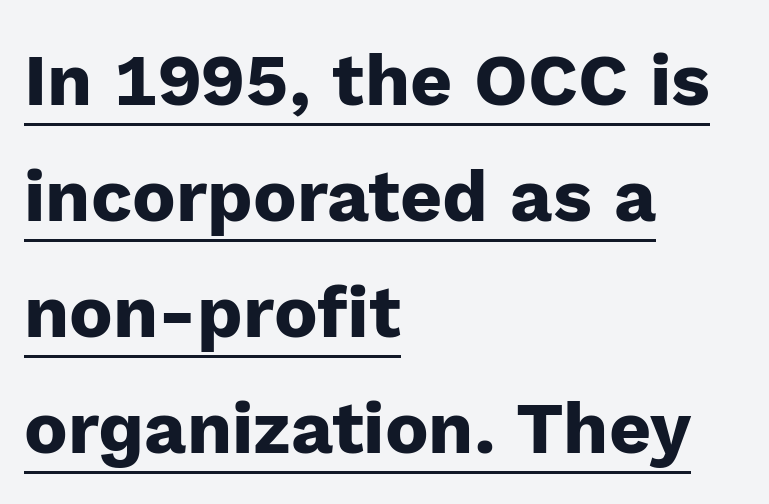
The image shows 73 px heavy sans-serif type, upright; set left-aligned, normal line spacing (1.59x), normal letter spacing, underlined; low stroke contrast and a medium x-height.
